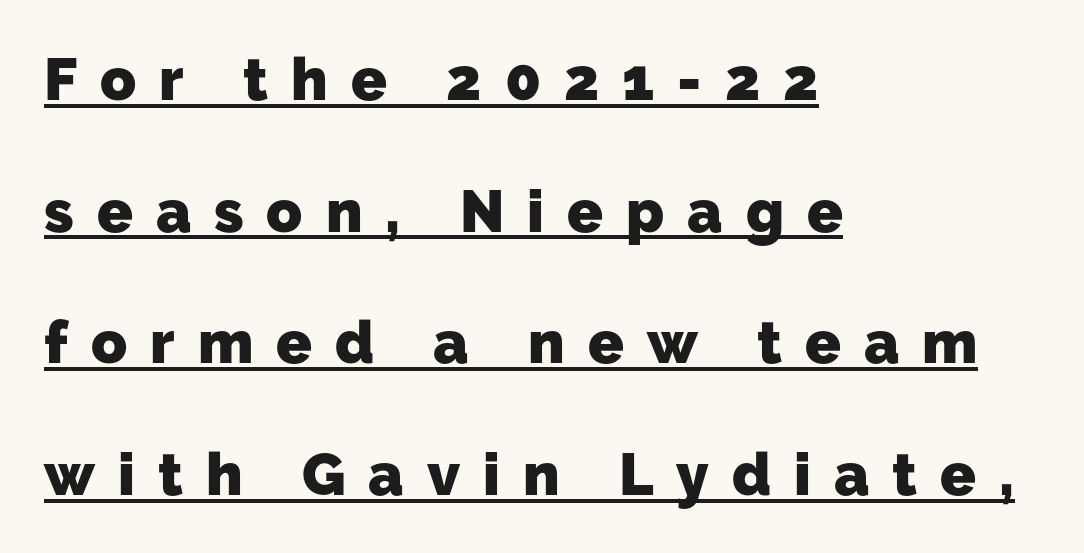
The tracking jumps out immediately: characters are airy and widely separated. The letters advance in unequal steps, a hallmark of proportional type. The glyphs are accompanied by a horizontal stroke just below them. This sample trades compactness for vertical openness between lines. The typesetter chose a ragged-right arrangement here. Weight check: bold — yes, fully.
